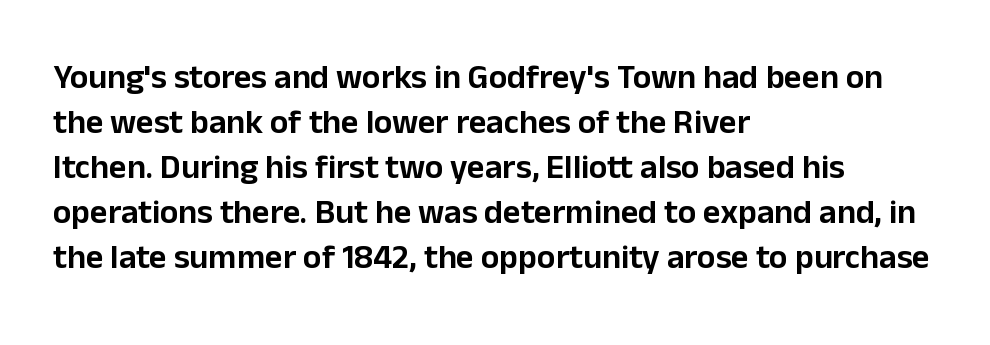
Examine the stroke ends and you'll find no serifs. Reading down the block, your eye returns to a fixed left position each line. A bare baseline throughout the passage. This is roman type, the default non-slanted kind.
